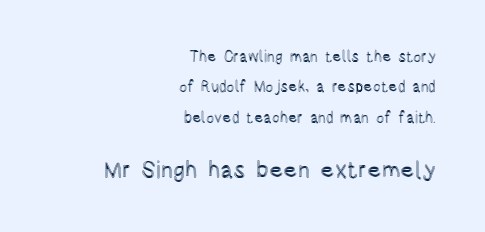
{"italic": "no", "underline": "no", "align": "right", "line_spacing": "loose", "line_spacing_ratio": 2.02, "letter_spacing": "normal", "letter_spacing_em": 0.0, "larger_block": "second", "size_ratio": 1.53, "glyph_px": 23}
